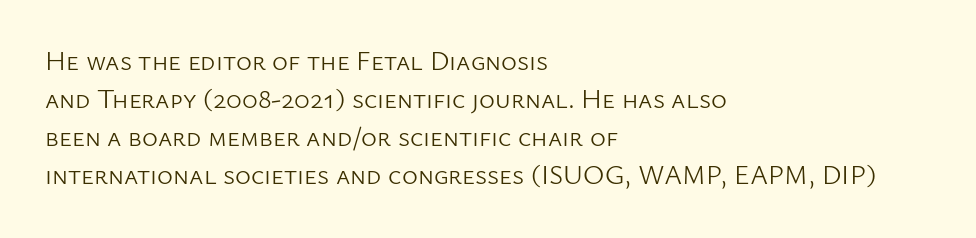
The image shows 27 px text type, upright; set left-aligned, normal line spacing (1.41x), normal letter spacing, not underlined.
